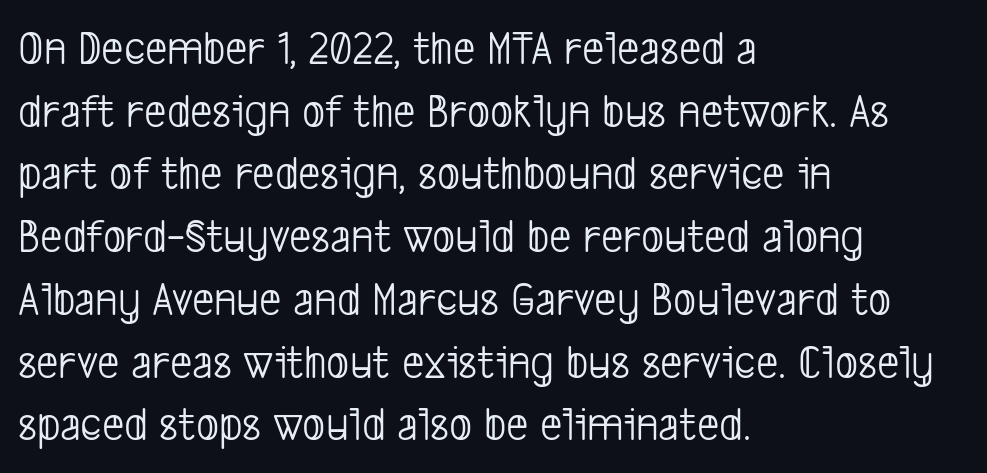
This sample is left-justified, so line endings fall wherever the words run out. Compared with typical body copy, the letter spacing here is the same. Stems and bowls with no extra thickness — not bold. Does the type have serifs? No, each stem ends abruptly.
